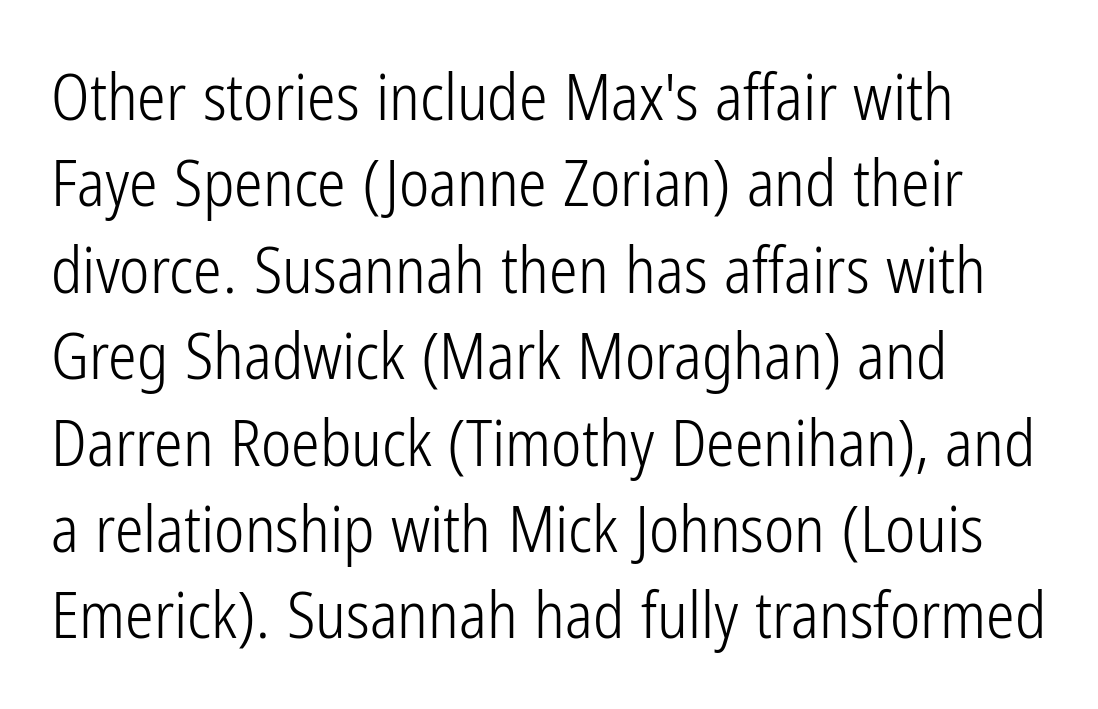
Q: Is the text bold? A: No.
Q: Is the text italic (slanted)? A: No, it is upright.
Q: Is the typeface a serif or a sans-serif typeface? A: Sans-serif.
Q: Is the text underlined? A: No.
Q: How is the paragraph aligned? A: Left-aligned.
Q: Is the spacing between letters normal or unusually wide? A: Normal.
Q: Is the spacing between lines tight, normal or loose? A: Normal.
Q: Width (condensed, normal, or wide)? A: Condensed.
Q: Stroke contrast? A: Low.
Q: x-height? A: Medium.
Q: Monospaced? A: No.
